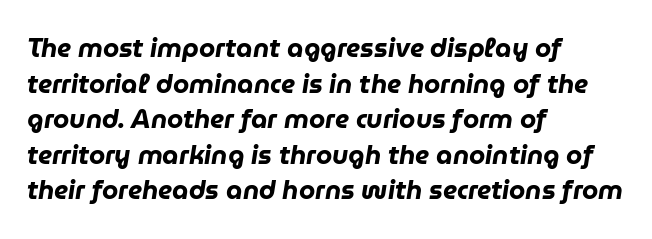
Q: Is the text bold? A: Yes.
Q: Is the text italic (slanted)? A: Yes, it leans right by about 9 degrees.
Q: Is the text underlined? A: No.
Q: How is the paragraph aligned? A: Left-aligned.
Q: Is the spacing between letters normal or unusually wide? A: Normal.
Q: Is the spacing between lines tight, normal or loose? A: Normal.
